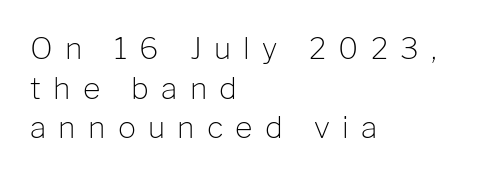
{"serif": "no", "italic": "no", "bold": "no", "weight": "light", "width": "normal", "stroke_contrast": "low", "x_height": "medium", "monospaced": "no", "underline": "no", "align": "left", "line_spacing": "normal", "line_spacing_ratio": 1.32, "letter_spacing": "wide", "letter_spacing_em": 0.41, "glyph_px": 30}
